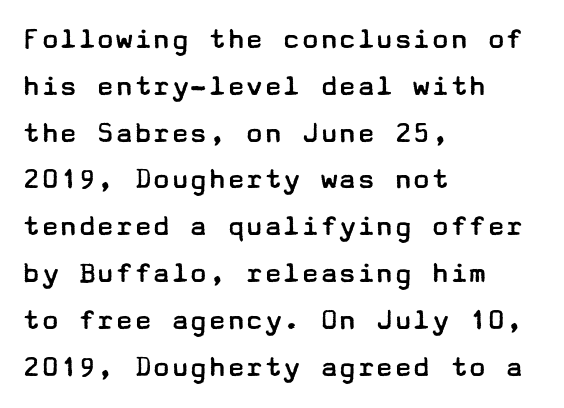
The axis of the letterforms is exactly vertical. Regarding serifs, this sample does without them. Weight class: somewhere from thin through regular. A student would call this left alignment; a typographer would say flush left, rag right.
